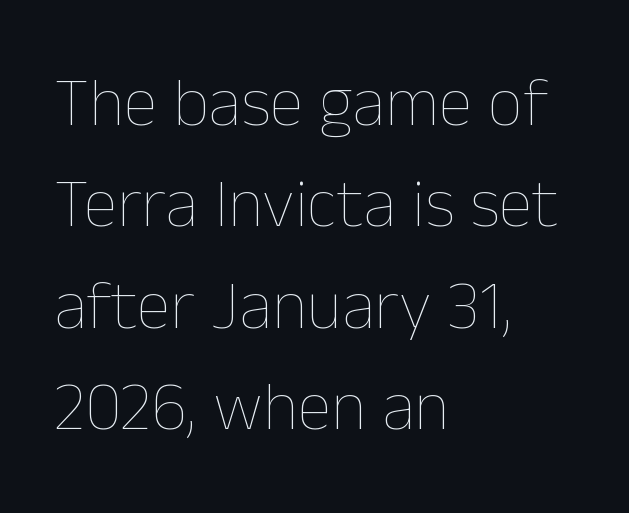
{"italic": "no", "bold": "no", "weight": "thin", "width": "normal", "stroke_contrast": "low", "x_height": "medium", "monospaced": "no", "underline": "no", "align": "left", "line_spacing": "normal", "line_spacing_ratio": 1.47, "letter_spacing": "normal", "letter_spacing_em": 0.0, "glyph_px": 69}
